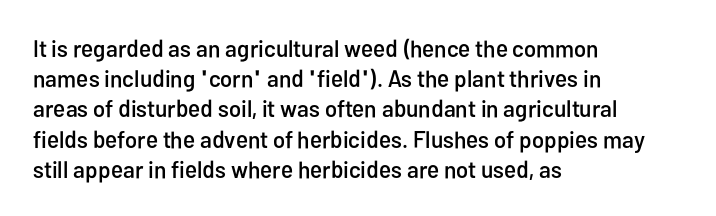
The image shows 24 px text type, upright; set left-aligned, normal line spacing (1.26x), normal letter spacing, not underlined.
